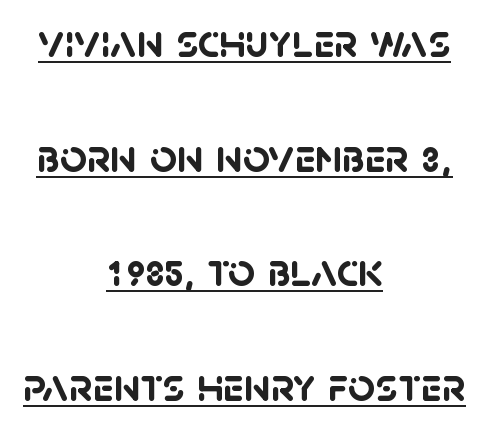
{"serif": "no", "bold": "yes", "weight": "semibold", "width": "normal", "stroke_contrast": "low", "x_height": "large", "monospaced": "no", "underline": "yes", "align": "center", "line_spacing": "loose", "line_spacing_ratio": 2.44, "letter_spacing": "normal", "letter_spacing_em": 0.0, "glyph_px": 47}
